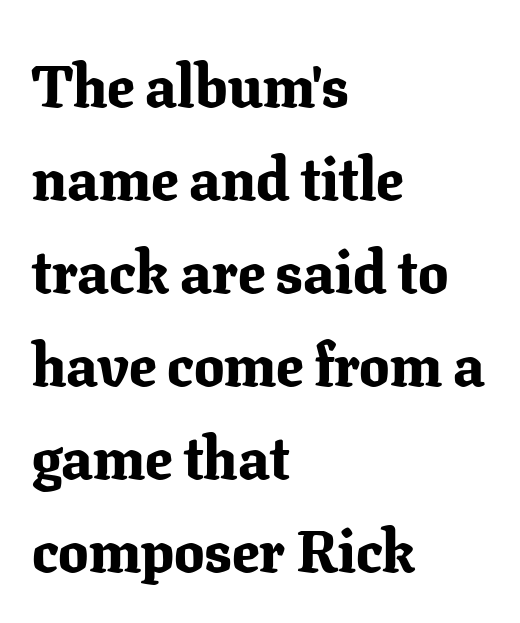
{"serif": "yes", "italic": "no", "bold": "yes", "weight": "bold", "width": "normal", "stroke_contrast": "low", "x_height": "medium", "monospaced": "no", "underline": "no", "align": "left", "line_spacing": "normal", "line_spacing_ratio": 1.55, "letter_spacing": "normal", "letter_spacing_em": 0.0, "glyph_px": 60}
